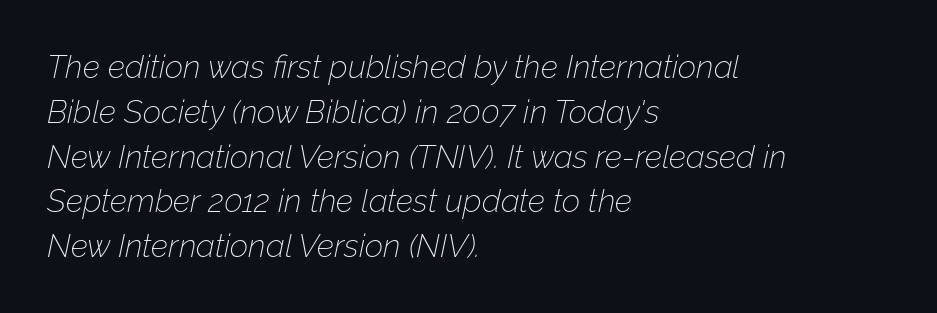
Q: Is the text bold? A: No.
Q: Is the text italic (slanted)? A: Yes, it leans right by about 12 degrees.
Q: Is the text underlined? A: No.
Q: How is the paragraph aligned? A: Left-aligned.
Q: Is the spacing between letters normal or unusually wide? A: Normal.
Q: Is the spacing between lines tight, normal or loose? A: Normal.
Q: Width (condensed, normal, or wide)? A: Normal.
Q: Stroke contrast? A: Low.
Q: x-height? A: Medium.
Q: Monospaced? A: No.
